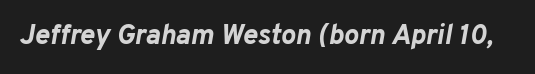
{"italic": "yes", "lean": "right", "slant_degrees": 10, "bold": "yes", "weight": "bold", "width": "normal", "stroke_contrast": "low", "x_height": "medium", "monospaced": "no", "underline": "no", "letter_spacing": "normal", "letter_spacing_em": 0.0, "glyph_px": 28}
